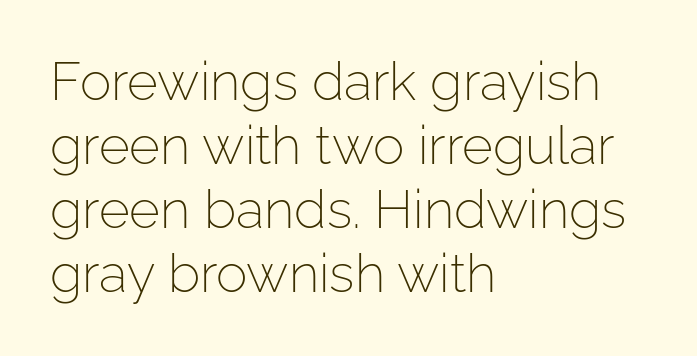
Q: Is the text bold? A: No.
Q: Is the text italic (slanted)? A: No, it is upright.
Q: Is the typeface a serif or a sans-serif typeface? A: Sans-serif.
Q: Is the text underlined? A: No.
Q: How is the paragraph aligned? A: Left-aligned.
Q: Is the spacing between letters normal or unusually wide? A: Normal.
Q: Width (condensed, normal, or wide)? A: Normal.
Q: Stroke contrast? A: Low.
Q: x-height? A: Medium.
Q: Monospaced? A: No.
